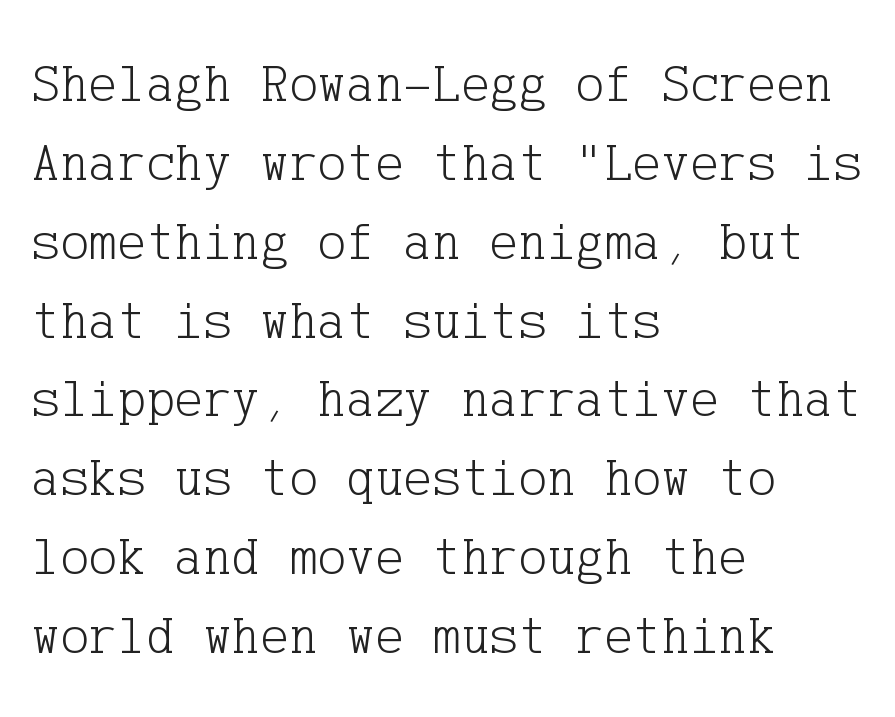
If you drew a line through each stem, it would be perfectly vertical. On a weight scale, this lands at 450 or below. What kind of face is this? One with serifs. Rows of type keep a routine distance in the vertical direction.
